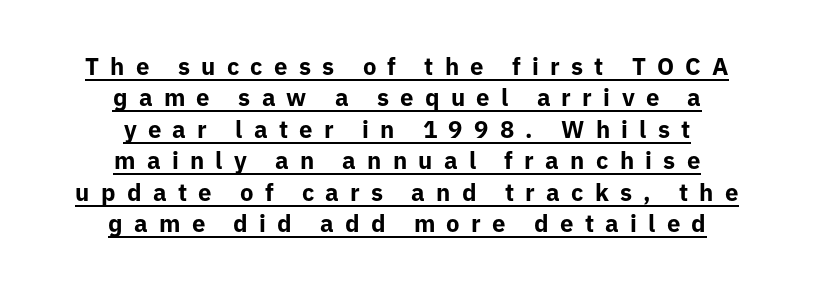
In terms of letterspacing, this is a distinctly airy, spread setting. Regular leading. Is there any slant? The stems are plumb. One-word summary of the alignment: center.
